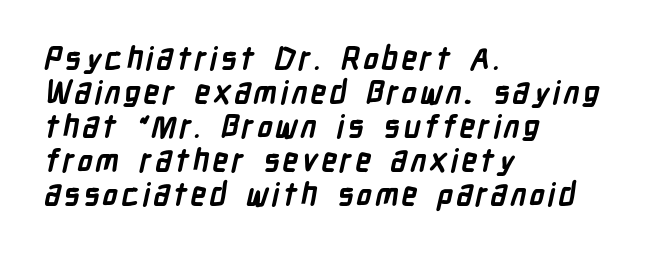
The words here are not underlined. Grotesque or geometric, the face here clearly has no serifs. Every row of glyphs begins at an identical x-position on the left. How would I describe the line gaps? Narrow and economical. Looks like regular typesetting: each glyph gets only the width it needs. I'd describe the lettering as bold — thick and assertive.
